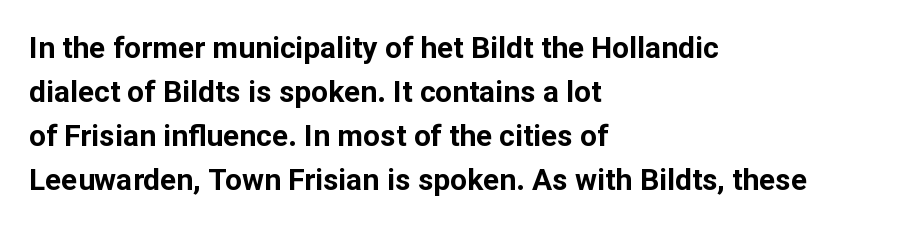
The image shows 30 px bold sans-serif type, upright; set left-aligned, normal line spacing (1.47x), normal letter spacing, not underlined; low stroke contrast and a medium x-height.
